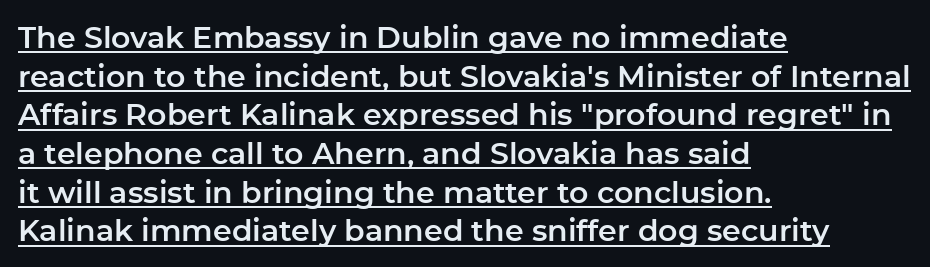
The image shows 30 px sans-serif type, upright; set left-aligned, normal line spacing (1.29x), normal letter spacing, underlined; low stroke contrast and a medium x-height.
